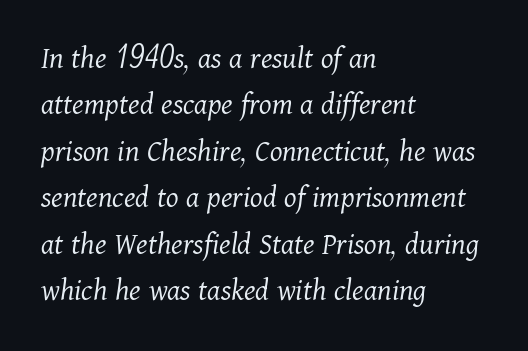
The image shows 32 px light serif type, italic (leaning right); set left-aligned, normal line spacing (1.45x), normal letter spacing, not underlined; medium stroke contrast and a medium x-height.
